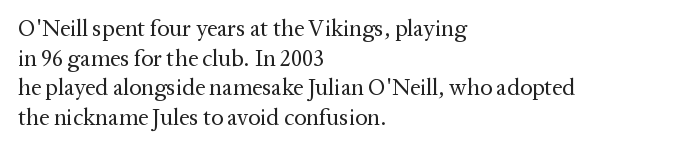
{"italic": "no", "bold": "no", "underline": "no", "align": "left", "line_spacing": "normal", "line_spacing_ratio": 1.29, "letter_spacing": "normal", "letter_spacing_em": 0.0, "glyph_px": 23}
